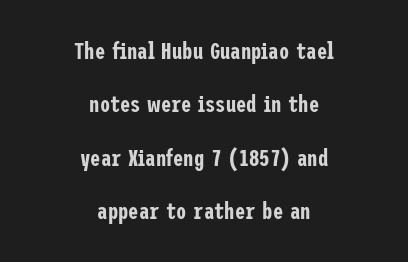
The image shows 23 px text type, upright; set centered, loose line spacing (2.32x), normal letter spacing, not underlined.
